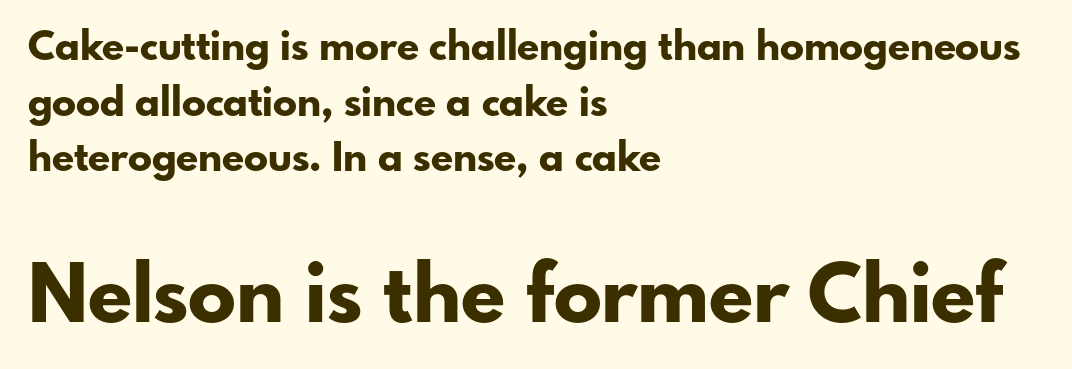
The image shows 80 px bold sans-serif type, upright; set left-aligned, normal line spacing (1.39x), normal letter spacing, not underlined; the second (bottom) block is 2.0x larger; low stroke contrast and a small x-height.
